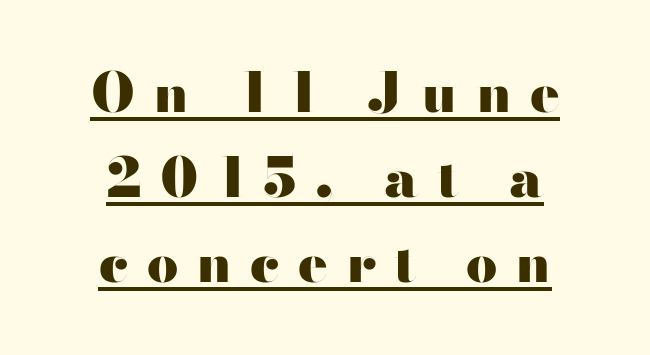
The letters advance in unequal steps, a hallmark of proportional type. Spacing between characters has been opened up far beyond the box default. Look at the stroke-to-counter ratio: heavy, a bold. Each line of the rendering has a horizontal stroke beneath the glyphs.
